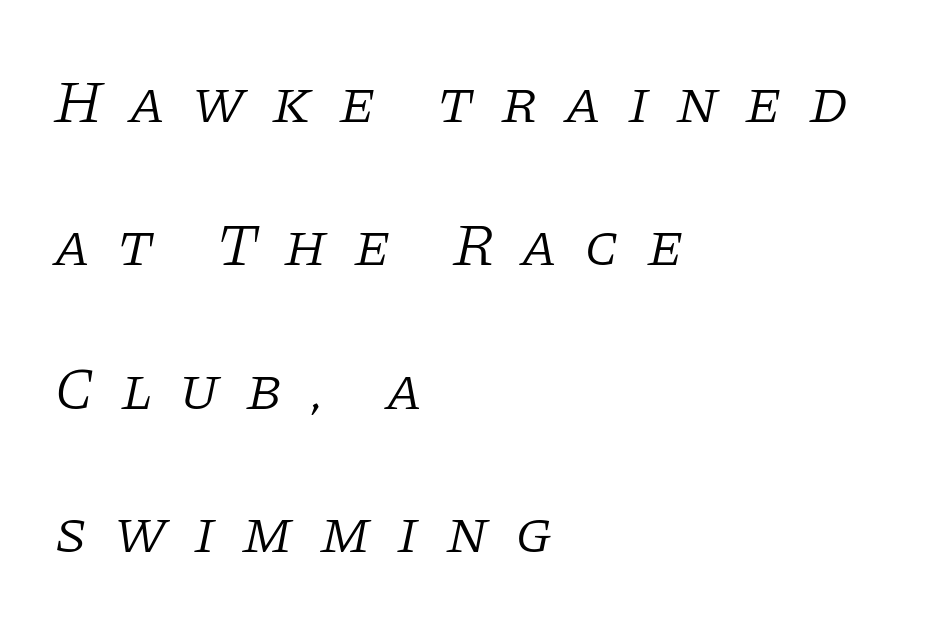
The image shows 61 px light serif type, italic (leaning right); set left-aligned, loose line spacing (2.35x), unusually wide letter spacing (+0.43 em), not underlined; low stroke contrast and a large x-height.
